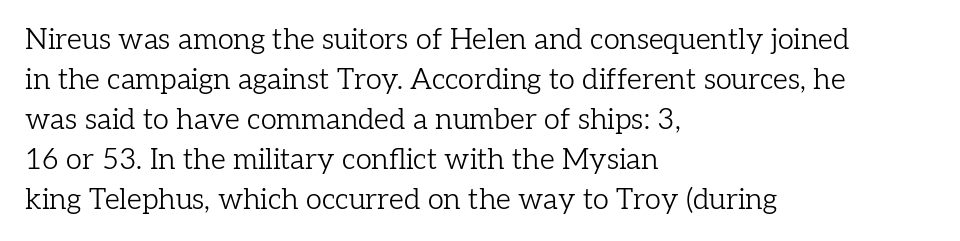
{"serif": "yes", "italic": "no", "bold": "no", "weight": "light", "width": "normal", "stroke_contrast": "low", "x_height": "medium", "monospaced": "no", "underline": "no", "align": "left", "line_spacing": "normal", "line_spacing_ratio": 1.38, "letter_spacing": "normal", "letter_spacing_em": 0.0, "glyph_px": 29}
